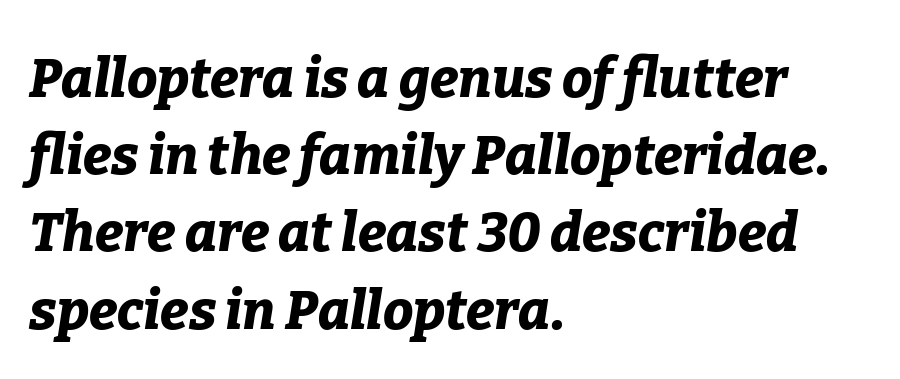
Q: Is the text bold? A: Yes.
Q: Is the text italic (slanted)? A: Yes, it leans right by about 9 degrees.
Q: Is the text underlined? A: No.
Q: How is the paragraph aligned? A: Left-aligned.
Q: Is the spacing between letters normal or unusually wide? A: Normal.
Q: Is the spacing between lines tight, normal or loose? A: Normal.
Q: Width (condensed, normal, or wide)? A: Normal.
Q: Stroke contrast? A: Low.
Q: x-height? A: Medium.
Q: Monospaced? A: No.
